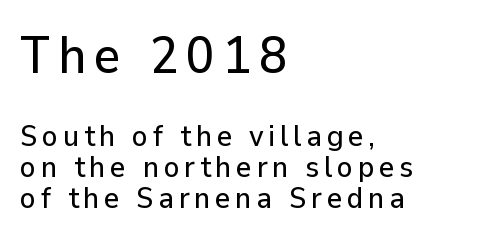
Visually the block forms a straight wall on the left and a jagged coastline on the right. The letters advance in unequal steps, a hallmark of proportional type. Honestly, there is no underline to notice here at all. Regarding leading, the lines here are crowded together. The initial chunk of copy outweighs the following chunk in type size.
